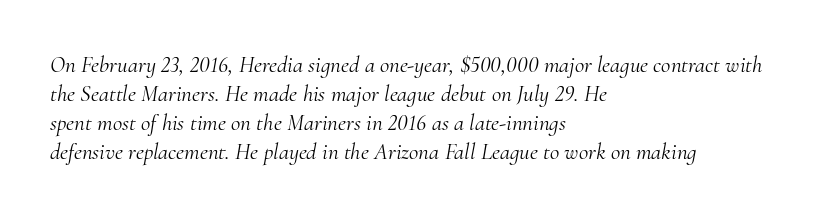
The gaps between neighbouring characters are ordinary and unremarkable. Just letters on the line, the space beneath them empty. The passage is arranged the way most books set body copy — flush left. Italic: yes, the glyphs are oblique. The weight would be labelled regular, book, light, or lighter still.
